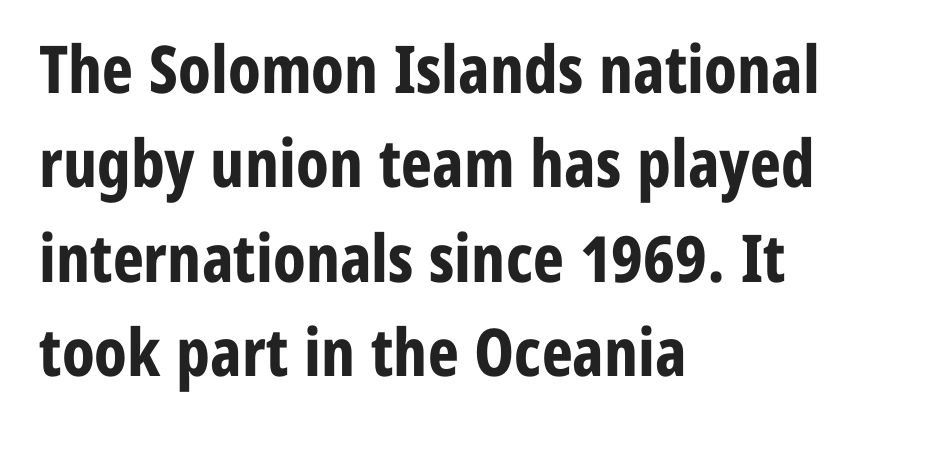
The image shows 66 px bold, condensed sans-serif type, upright; set left-aligned, normal line spacing (1.43x), normal letter spacing, not underlined; low stroke contrast and a medium x-height.
